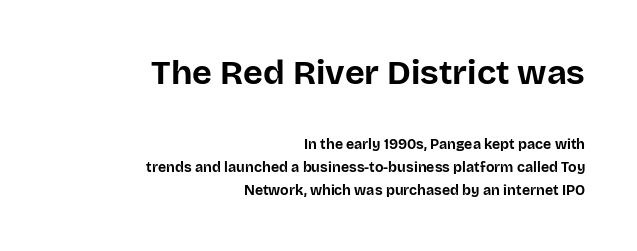
{"serif": "no", "italic": "no", "bold": "yes", "weight": "bold", "width": "normal", "stroke_contrast": "low", "x_height": "large", "monospaced": "no", "underline": "no", "align": "right", "line_spacing": "normal", "line_spacing_ratio": 1.64, "letter_spacing": "normal", "letter_spacing_em": 0.0, "larger_block": "first", "size_ratio": 2.43, "glyph_px": 34}
